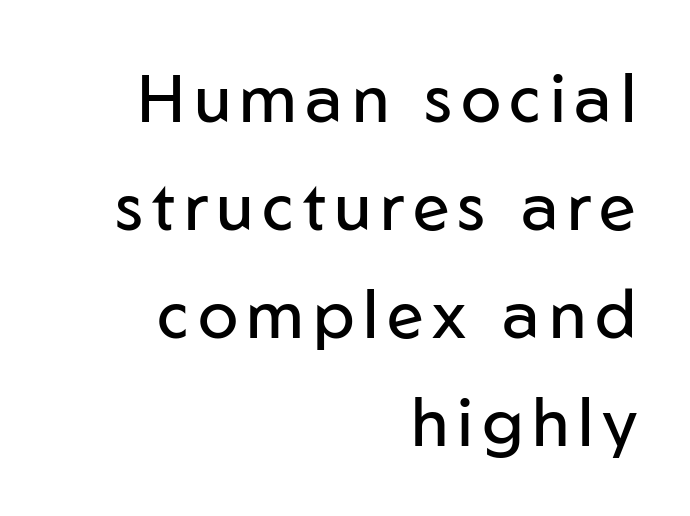
This is sans-serif lettering, the kind often seen on screens and signage. The weight would be labelled regular, book, light, or lighter still. Compared with a flush-left layout, this one pins lines to the opposite, right side. Check under the words: just untouched page.
